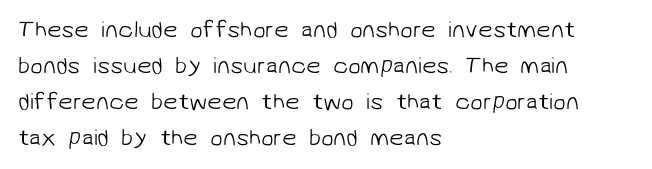
{"bold": "no", "underline": "no", "align": "left", "line_spacing": "normal", "line_spacing_ratio": 1.57, "letter_spacing": "normal", "letter_spacing_em": 0.0, "glyph_px": 23}
